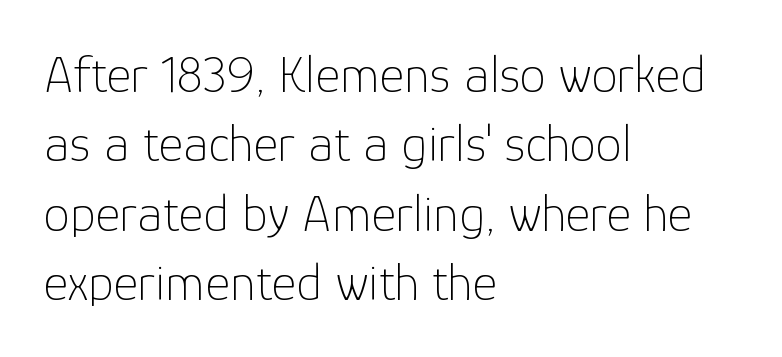
{"serif": "no", "italic": "no", "bold": "no", "weight": "thin", "width": "normal", "stroke_contrast": "low", "x_height": "medium", "monospaced": "no", "underline": "no", "align": "left", "line_spacing": "normal", "line_spacing_ratio": 1.31, "letter_spacing": "normal", "letter_spacing_em": 0.0, "glyph_px": 53}
